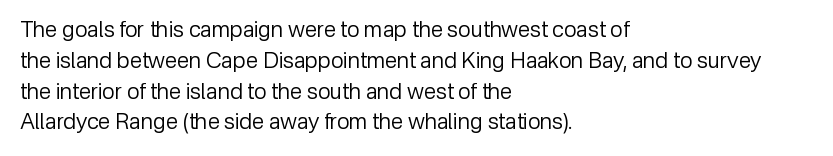
{"italic": "no", "bold": "no", "underline": "no", "align": "left", "line_spacing": "normal", "line_spacing_ratio": 1.4, "letter_spacing": "normal", "letter_spacing_em": 0.0, "glyph_px": 22}
